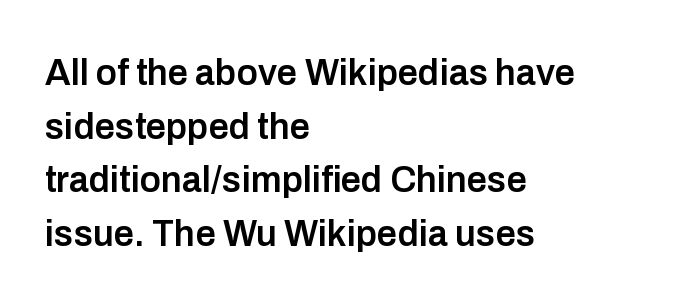
Q: Is the text bold? A: Semi-bold.
Q: Is the text italic (slanted)? A: No, it is upright.
Q: Is the typeface a serif or a sans-serif typeface? A: Sans-serif.
Q: Is the text underlined? A: No.
Q: How is the paragraph aligned? A: Left-aligned.
Q: Is the spacing between letters normal or unusually wide? A: Normal.
Q: Is the spacing between lines tight, normal or loose? A: Normal.
Q: Width (condensed, normal, or wide)? A: Normal.
Q: Stroke contrast? A: Low.
Q: x-height? A: Medium.
Q: Monospaced? A: No.
